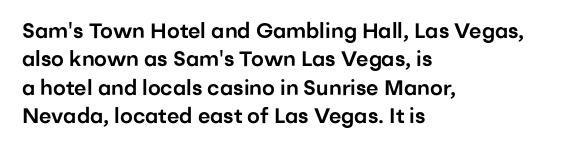
Q: Is the text italic (slanted)? A: No, it is upright.
Q: Is the text underlined? A: No.
Q: How is the paragraph aligned? A: Left-aligned.
Q: Is the spacing between letters normal or unusually wide? A: Normal.
Q: Is the spacing between lines tight, normal or loose? A: Normal.
